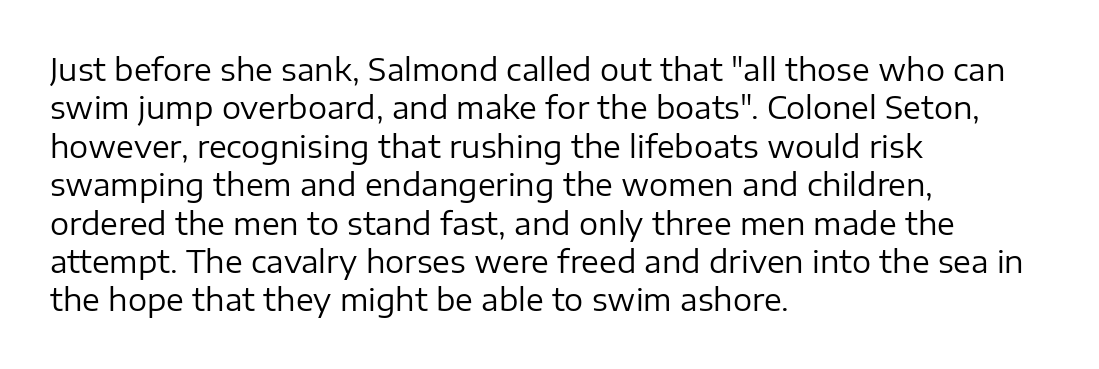
Q: Is the text bold? A: No.
Q: Is the text italic (slanted)? A: No, it is upright.
Q: Is the typeface a serif or a sans-serif typeface? A: Sans-serif.
Q: Is the text underlined? A: No.
Q: How is the paragraph aligned? A: Left-aligned.
Q: Is the spacing between letters normal or unusually wide? A: Normal.
Q: Is the spacing between lines tight, normal or loose? A: Normal.
Q: Width (condensed, normal, or wide)? A: Normal.
Q: Stroke contrast? A: Low.
Q: x-height? A: Medium.
Q: Monospaced? A: No.
